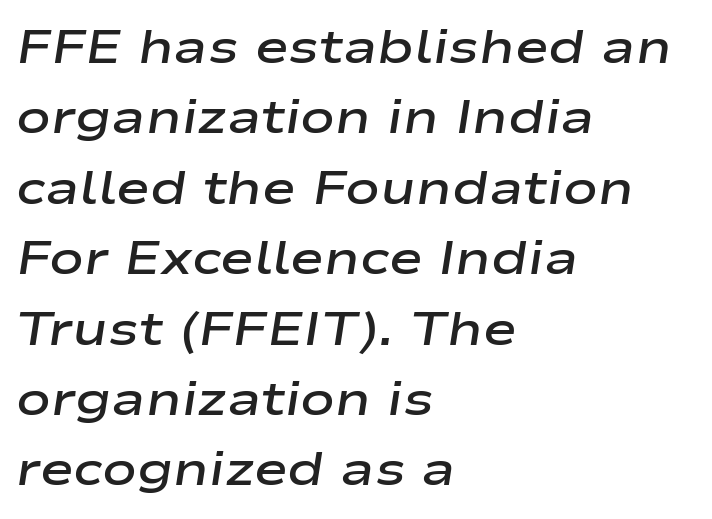
The image shows 46 px semibold, wide type, italic (leaning right); set left-aligned, normal line spacing (1.53x), normal letter spacing, not underlined; low stroke contrast and a medium x-height.
